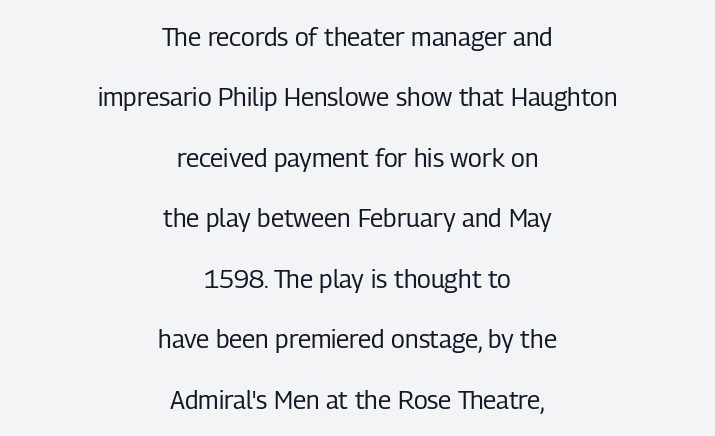
You could call the tracking neutral — neither tight nor loose. Does the leading feel generous? Absolutely, it's lavish. Only glyphs here, with clear space below each row. This is roman type, the default non-slanted kind. Nothing heavy about these letters — not bold at all. The lines are quadded center.
